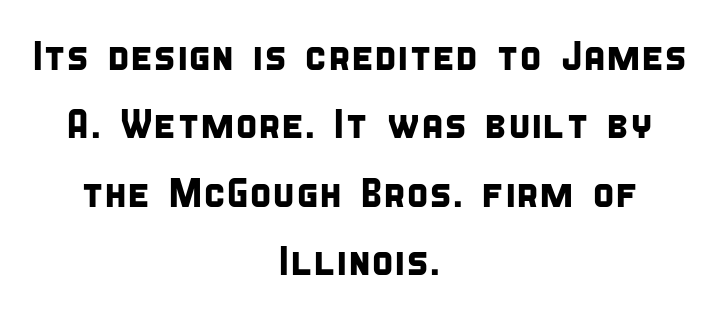
The image shows 41 px condensed sans-serif type; set centered, normal line spacing (1.67x), normal letter spacing, not underlined; low stroke contrast and a large x-height.
